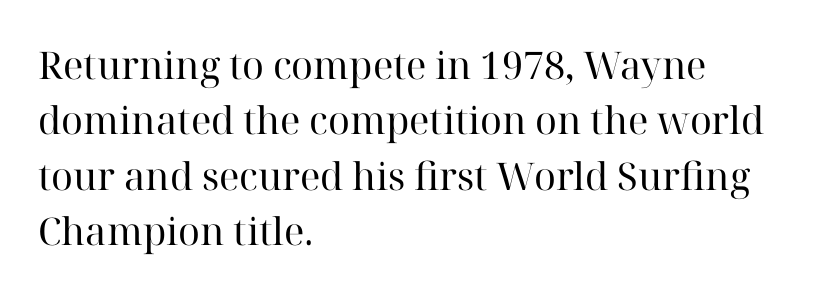
Honestly, the row spacing looks completely unremarkable. The typography opts for an upright posture over an oblique one. Proportional: the letters do not fall into vertical columns. The typesetting does not lean heavy: it is not bold.
